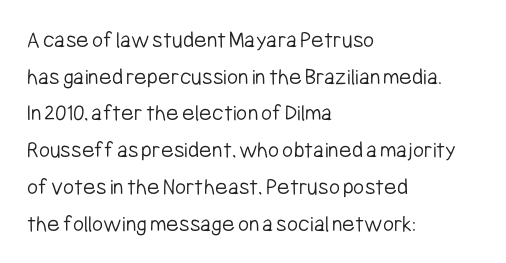
Q: Is the text bold? A: No.
Q: Is the text italic (slanted)? A: No, it is upright.
Q: Is the text underlined? A: No.
Q: How is the paragraph aligned? A: Left-aligned.
Q: Is the spacing between letters normal or unusually wide? A: Normal.
Q: Is the spacing between lines tight, normal or loose? A: Normal.
